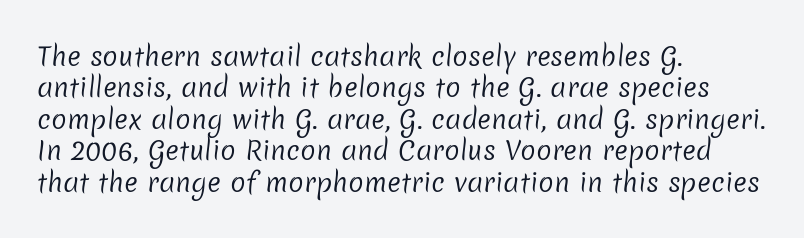
Q: Is the text bold? A: No.
Q: Is the text underlined? A: No.
Q: How is the paragraph aligned? A: Left-aligned.
Q: Is the spacing between letters normal or unusually wide? A: Normal.
